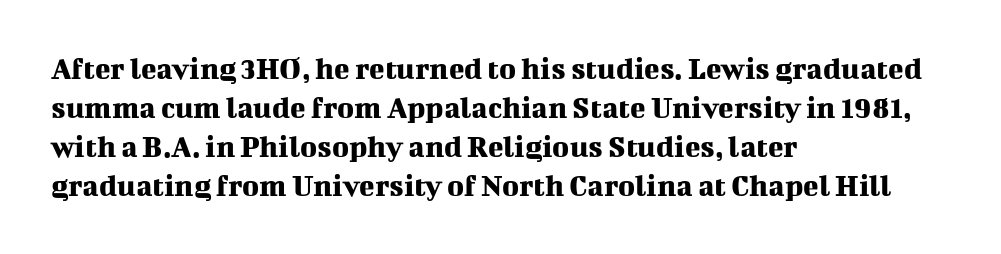
Q: Is the text italic (slanted)? A: No, it is upright.
Q: Is the typeface a serif or a sans-serif typeface? A: Serif.
Q: Is the text underlined? A: No.
Q: How is the paragraph aligned? A: Left-aligned.
Q: Is the spacing between letters normal or unusually wide? A: Normal.
Q: Width (condensed, normal, or wide)? A: Normal.
Q: Stroke contrast? A: Medium.
Q: x-height? A: Medium.
Q: Monospaced? A: No.
